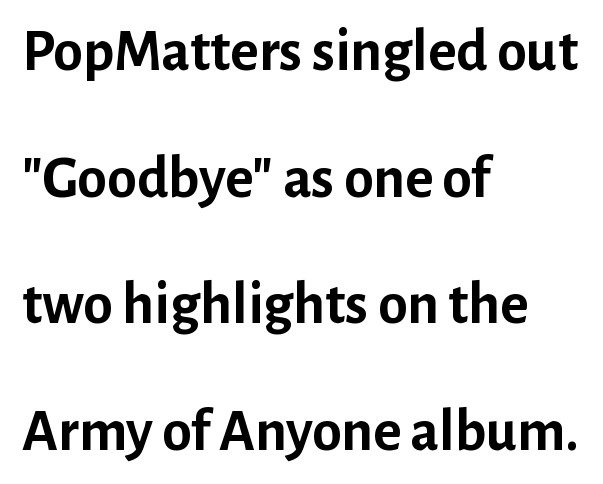
Check under the words: just untouched page. The text block is weighted toward the left margin, trailing off unevenly rightward. Vertically, the passage feels expansive, rows floating well apart. Caption: bold face, heavy strokes. The passage shown is typed in a proportional face where columns would drift.
